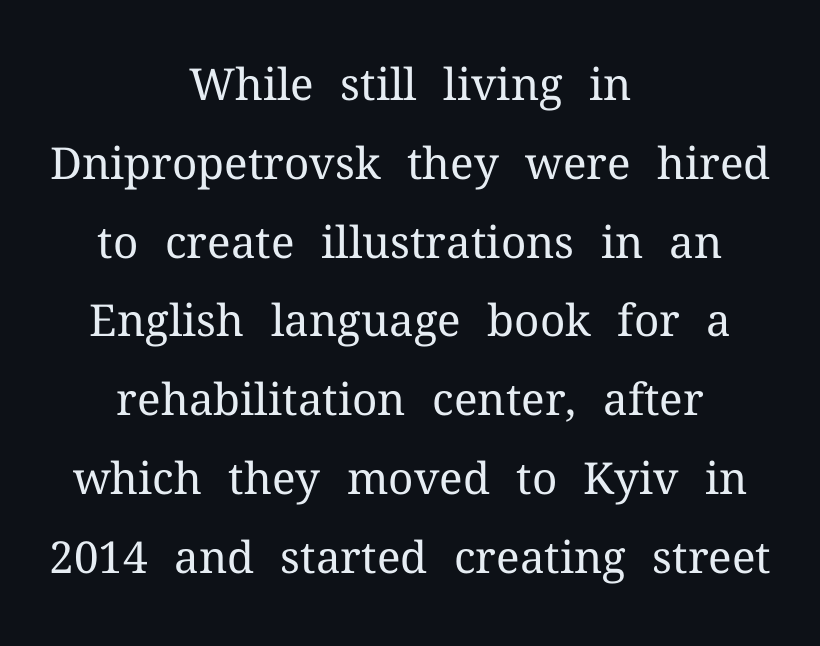
Q: Is the text bold? A: No.
Q: Is the text italic (slanted)? A: No, it is upright.
Q: Is the typeface a serif or a sans-serif typeface? A: Serif.
Q: Is the text underlined? A: No.
Q: How is the paragraph aligned? A: Centered.
Q: Is the spacing between letters normal or unusually wide? A: Normal.
Q: Width (condensed, normal, or wide)? A: Normal.
Q: Stroke contrast? A: Medium.
Q: x-height? A: Medium.
Q: Monospaced? A: No.
